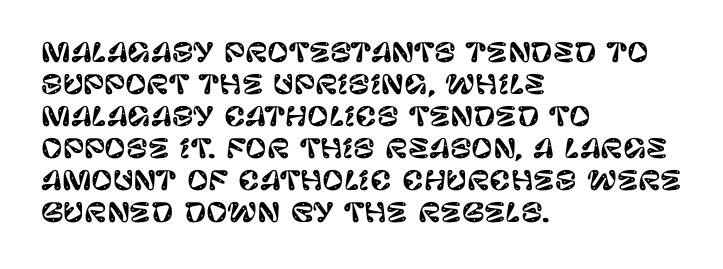
Standard letterfit; no display-style spreading of the glyphs. The string is rendered with underlining switched off. Compared with a centered layout, this one pins lines to the left instead.
